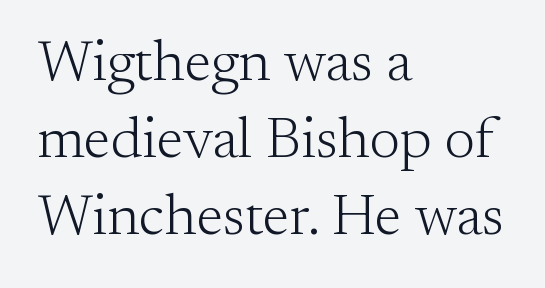
Q: Is the text bold? A: No.
Q: Is the text italic (slanted)? A: No, it is upright.
Q: Is the typeface a serif or a sans-serif typeface? A: Serif.
Q: Is the text underlined? A: No.
Q: How is the paragraph aligned? A: Left-aligned.
Q: Is the spacing between letters normal or unusually wide? A: Normal.
Q: Is the spacing between lines tight, normal or loose? A: Normal.
Q: Width (condensed, normal, or wide)? A: Normal.
Q: Stroke contrast? A: Medium.
Q: x-height? A: Small.
Q: Monospaced? A: No.
